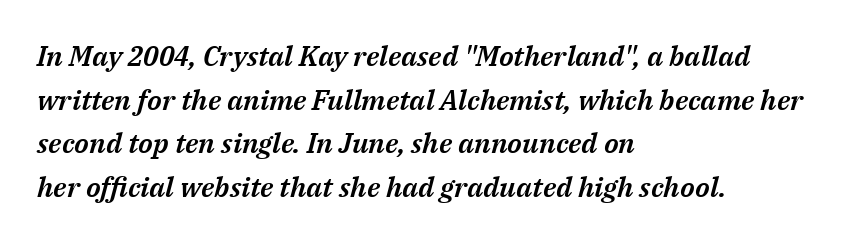
The image shows 28 px text type, italic (leaning right); set left-aligned, normal line spacing (1.56x), normal letter spacing, not underlined; medium stroke contrast and a medium x-height.
